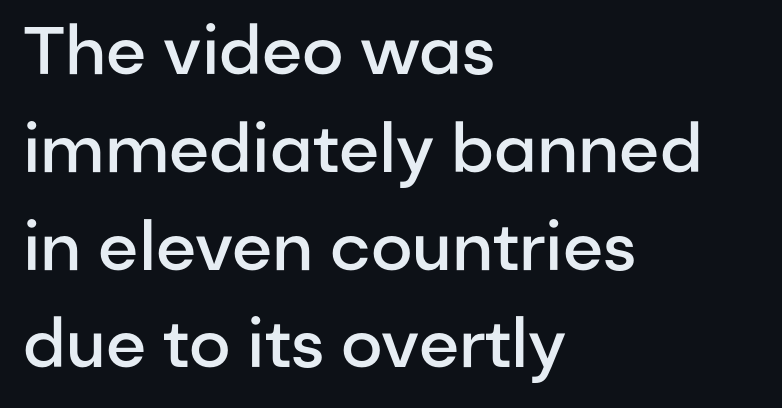
Q: Is the text bold? A: Semi-bold.
Q: Is the text italic (slanted)? A: No, it is upright.
Q: Is the typeface a serif or a sans-serif typeface? A: Sans-serif.
Q: Is the text underlined? A: No.
Q: How is the paragraph aligned? A: Left-aligned.
Q: Is the spacing between letters normal or unusually wide? A: Normal.
Q: Is the spacing between lines tight, normal or loose? A: Normal.
Q: Width (condensed, normal, or wide)? A: Normal.
Q: Stroke contrast? A: Low.
Q: x-height? A: Medium.
Q: Monospaced? A: No.
